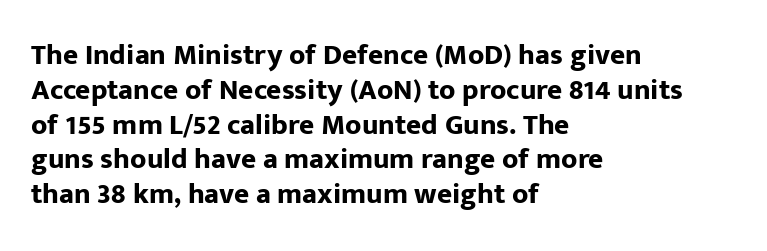
Q: Is the text bold? A: Yes.
Q: Is the text italic (slanted)? A: No, it is upright.
Q: Is the typeface a serif or a sans-serif typeface? A: Sans-serif.
Q: Is the text underlined? A: No.
Q: How is the paragraph aligned? A: Left-aligned.
Q: Is the spacing between letters normal or unusually wide? A: Normal.
Q: Width (condensed, normal, or wide)? A: Normal.
Q: Stroke contrast? A: Low.
Q: x-height? A: Medium.
Q: Monospaced? A: No.
